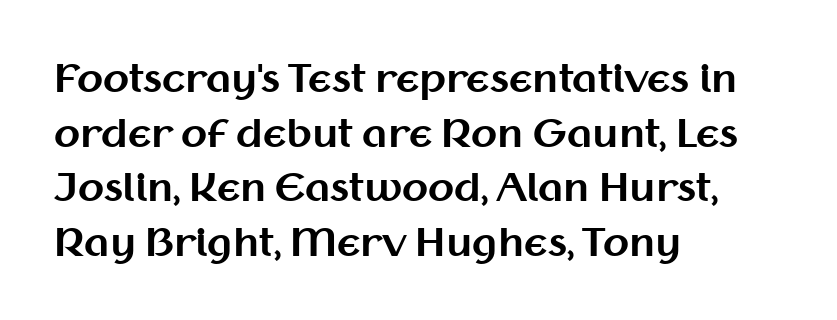
Line starts are locked; line ends wander. Thick stems and heavy bowls — unmistakably bold. Descender tails drop into unmarked territory. The letters sit at their default tracking, neither squeezed nor spread.
